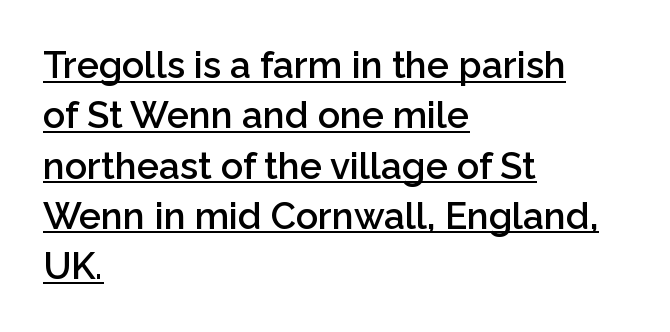
{"serif": "no", "italic": "no", "bold": "semi", "weight": "semibold", "width": "normal", "stroke_contrast": "low", "x_height": "medium", "monospaced": "no", "underline": "yes", "align": "left", "line_spacing": "normal", "line_spacing_ratio": 1.36, "letter_spacing": "normal", "letter_spacing_em": 0.0, "glyph_px": 37}
